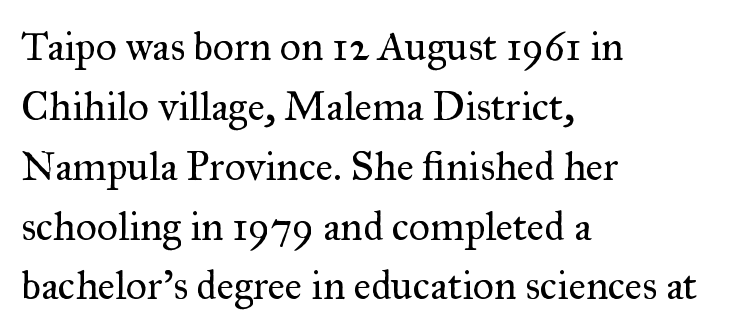
{"serif": "yes", "italic": "no", "bold": "no", "weight": "regular", "width": "normal", "stroke_contrast": "medium", "x_height": "small", "monospaced": "no", "underline": "no", "align": "left", "line_spacing": "normal", "line_spacing_ratio": 1.46, "letter_spacing": "normal", "letter_spacing_em": 0.0, "glyph_px": 41}
